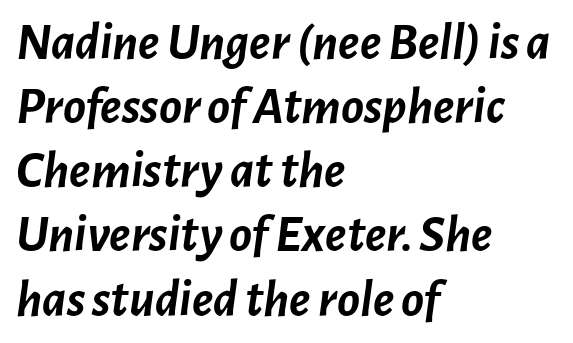
The image shows 53 px semibold type, italic (leaning right); set left-aligned, line spacing 1.21x, normal letter spacing, not underlined; low stroke contrast and a medium x-height.
